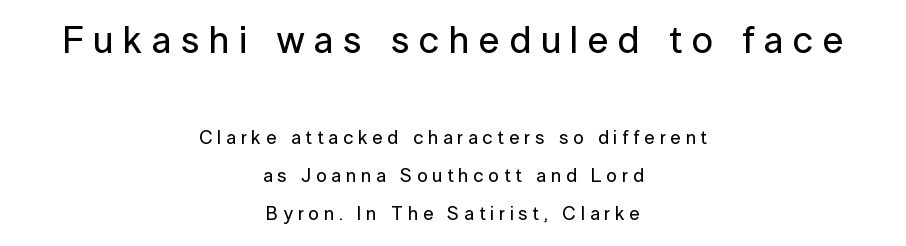
The image shows 38 px sans-serif type, upright; set centered, loose line spacing (1.99x), unusually wide letter spacing (+0.25 em), not underlined; the first (top) block is 2.0x larger; low stroke contrast and a medium x-height.
